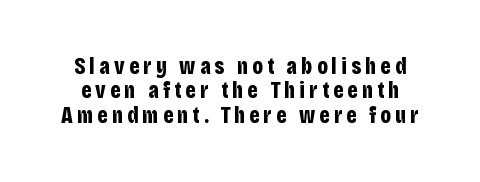
{"italic": "no", "bold": "yes", "underline": "no", "line_spacing": "tight", "line_spacing_ratio": 1.06, "glyph_px": 23}
